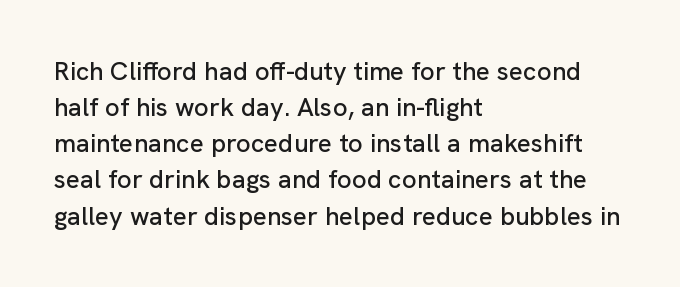
A typesetter would mark this as roman, not italic. Every row of glyphs begins at an identical x-position on the left. Descenders are the only things crossing below the line. Horizontal bands of white between lines are of average thickness.
